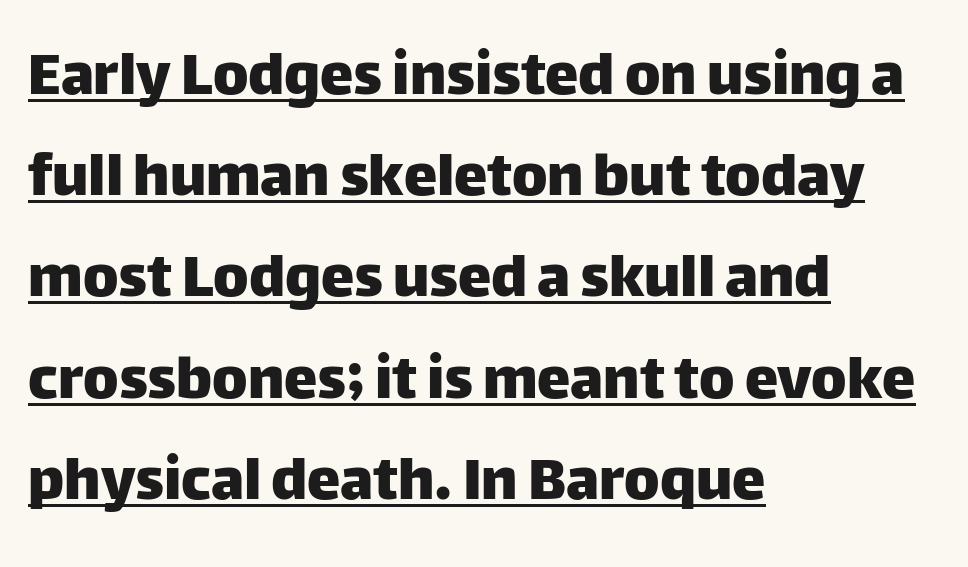
Q: Is the text italic (slanted)? A: No, it is upright.
Q: Is the typeface a serif or a sans-serif typeface? A: Sans-serif.
Q: Is the text underlined? A: Yes.
Q: How is the paragraph aligned? A: Left-aligned.
Q: Is the spacing between letters normal or unusually wide? A: Normal.
Q: Is the spacing between lines tight, normal or loose? A: Normal.
Q: Width (condensed, normal, or wide)? A: Normal.
Q: Stroke contrast? A: Low.
Q: x-height? A: Large.
Q: Monospaced? A: No.
